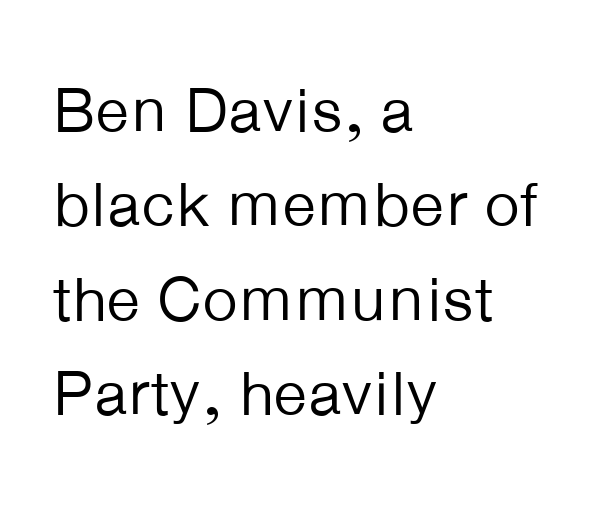
{"serif": "no", "italic": "no", "bold": "no", "weight": "regular", "width": "normal", "stroke_contrast": "low", "x_height": "medium", "monospaced": "no", "underline": "no", "align": "left", "line_spacing": "normal", "line_spacing_ratio": 1.5, "letter_spacing": "normal", "letter_spacing_em": 0.0, "glyph_px": 63}
